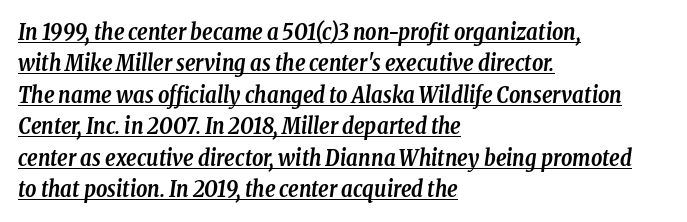
You'd pick this weight for a headline — it's a proper bold. This is oblique type, the kind used for emphasis or titles. The rendering anchors every line to the left-hand side. If you measured baseline to baseline, you'd find a middling distance. Observe the ordinary spacing: letters are neighbours, not strangers. The sample's only ornament is a line tracing under the words.
